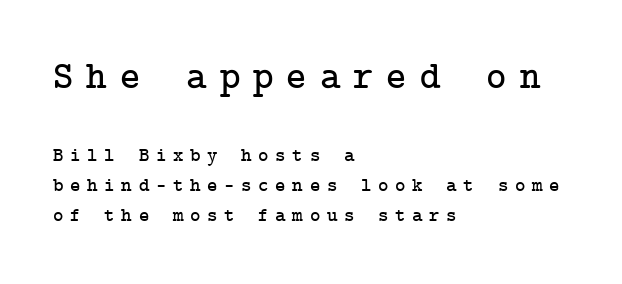
Q: Is the text italic (slanted)? A: No, it is upright.
Q: Is the typeface a serif or a sans-serif typeface? A: Serif.
Q: Is the text underlined? A: No.
Q: How is the paragraph aligned? A: Left-aligned.
Q: Is the spacing between letters normal or unusually wide? A: Unusually wide.
Q: Is the spacing between lines tight, normal or loose? A: Normal.
Q: Which block of text is set in a larger size, the first (top) or the second (bottom)? A: The first (top) one.
Q: Width (condensed, normal, or wide)? A: Normal.
Q: Stroke contrast? A: Low.
Q: x-height? A: Medium.
